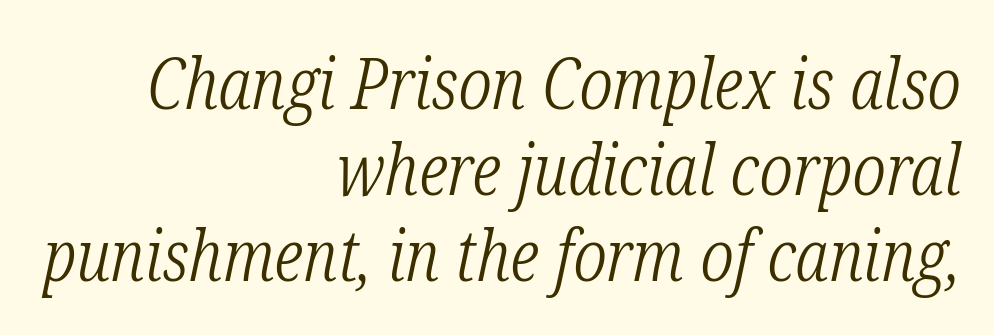
Serifs: yes, visible at the terminals of the letterforms. Looks like regular typesetting: each glyph gets only the width it needs. Nothing heavy about these letters — not bold at all. Posture: slanted. Line ends are locked; line starts wander. Descenders are the only things crossing below the line.
